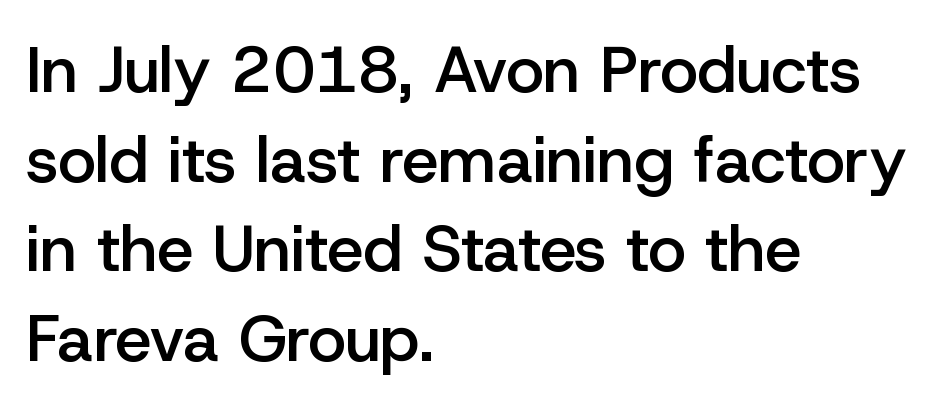
These lines are rendered in a variable-pitch font. Each glyph is drawn with semibold strokes, heavier than normal yet not fully bold. I'd call this a sans setting — the letters go barefoot. Typeset ragged right — the left edge is the straight one.
